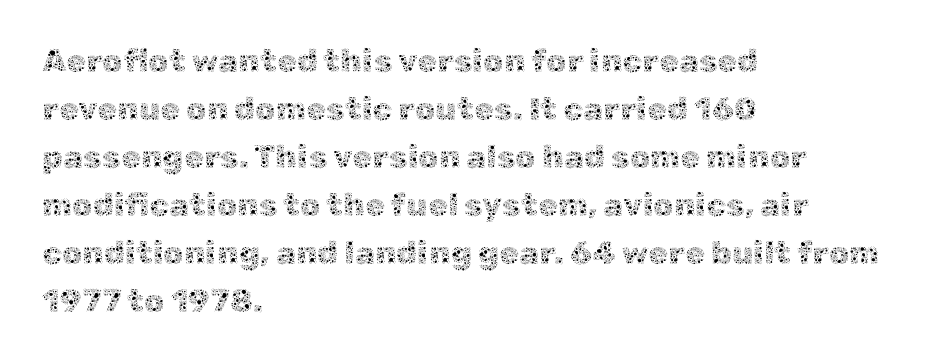
{"italic": "no", "bold": "no", "weight": "thin", "width": "normal", "x_height": "medium", "monospaced": "no", "underline": "no", "align": "left", "line_spacing": "normal", "line_spacing_ratio": 1.5, "letter_spacing": "normal", "letter_spacing_em": 0.0, "glyph_px": 32}
